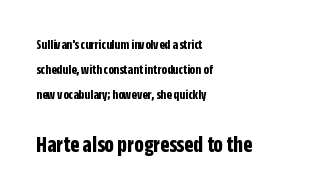
Q: Is the text bold? A: Yes.
Q: Is the text italic (slanted)? A: No, it is upright.
Q: Is the text underlined? A: No.
Q: How is the paragraph aligned? A: Left-aligned.
Q: Is the spacing between letters normal or unusually wide? A: Normal.
Q: Which block of text is set in a larger size, the first (top) or the second (bottom)? A: The second (bottom) one.
